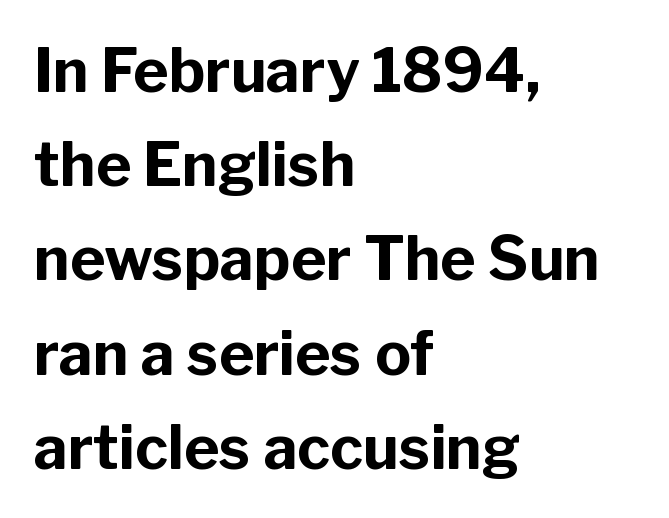
Q: Is the text bold? A: Yes.
Q: Is the text italic (slanted)? A: No, it is upright.
Q: Is the typeface a serif or a sans-serif typeface? A: Sans-serif.
Q: Is the text underlined? A: No.
Q: How is the paragraph aligned? A: Left-aligned.
Q: Is the spacing between letters normal or unusually wide? A: Normal.
Q: Is the spacing between lines tight, normal or loose? A: Normal.
Q: Width (condensed, normal, or wide)? A: Normal.
Q: Stroke contrast? A: Low.
Q: x-height? A: Medium.
Q: Monospaced? A: No.
